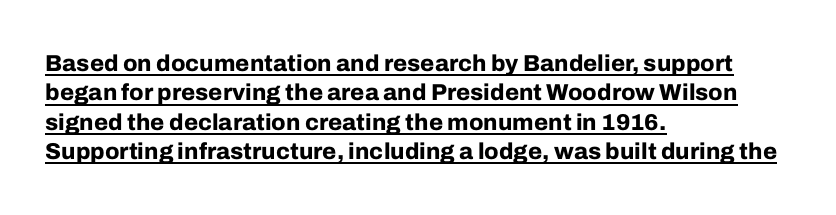
The image shows 23 px bold type, upright; set left-aligned, normal line spacing (1.28x), normal letter spacing, underlined.
